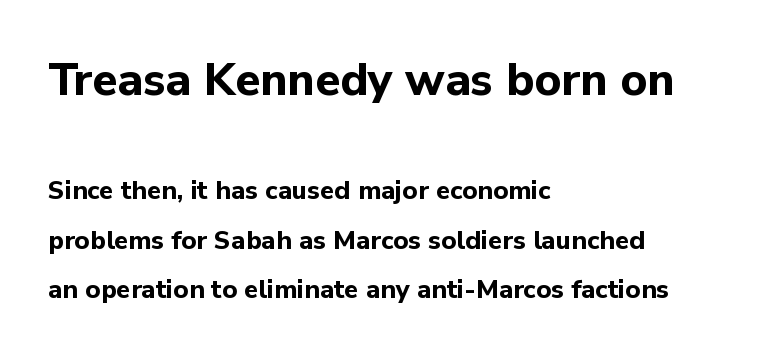
The image shows 46 px bold sans-serif type, upright; set left-aligned, loose line spacing (1.9x), normal letter spacing, not underlined; the first (top) block is 1.77x larger; low stroke contrast and a medium x-height.
